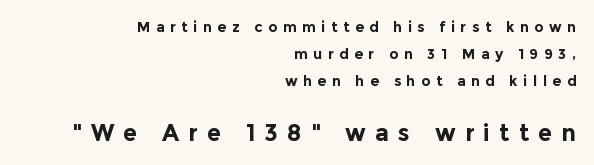
{"italic": "no", "bold": "yes", "underline": "no", "align": "right", "line_spacing": "loose", "line_spacing_ratio": 1.94, "letter_spacing": "wide", "letter_spacing_em": 0.4, "larger_block": "second", "size_ratio": 1.64, "glyph_px": 23}
